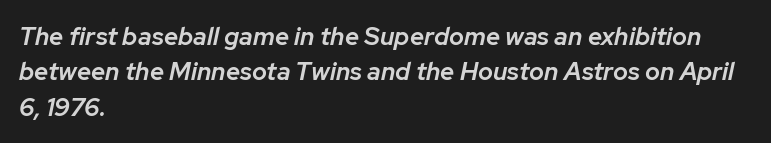
{"italic": "yes", "lean": "right", "slant_degrees": 12, "bold": "semi", "underline": "no", "align": "left", "line_spacing": "normal", "line_spacing_ratio": 1.42, "letter_spacing": "normal", "letter_spacing_em": 0.0, "glyph_px": 25}
